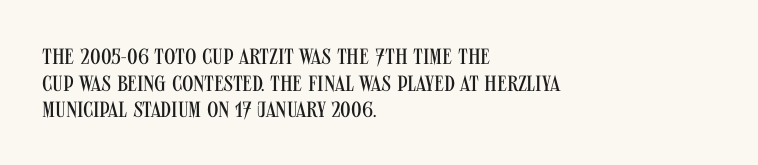
Q: Is the text bold? A: No.
Q: Is the text italic (slanted)? A: No, it is upright.
Q: Is the text underlined? A: No.
Q: How is the paragraph aligned? A: Left-aligned.
Q: Is the spacing between letters normal or unusually wide? A: Normal.
